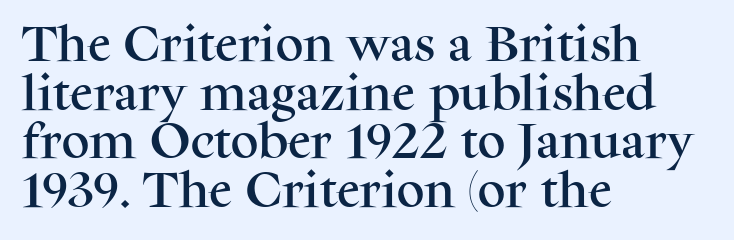
Leftover space on each line is placed entirely after the last word. Unlike italic type, these characters show no tilt at all. The block of text has a typical density, with ordinary space between rows. A bare baseline throughout the passage. This rendering leaves character spacing at its baseline value. Each letter's strokes conclude with small projecting serifs.
